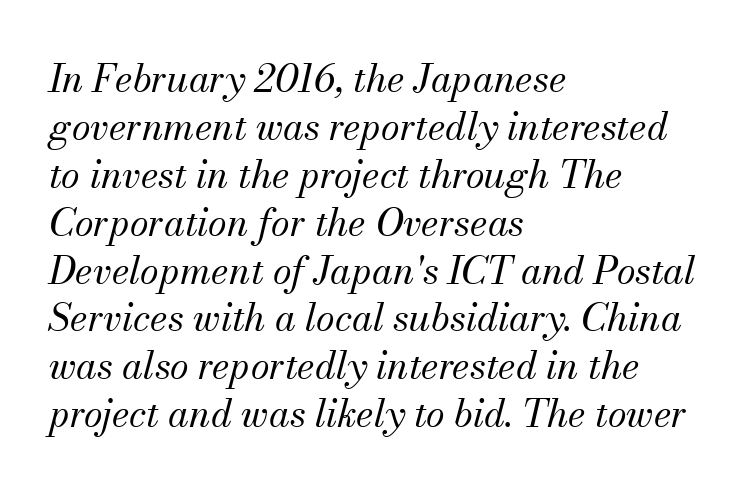
The image shows 38 px regular-weight serif type, italic (leaning right); set left-aligned, normal line spacing (1.26x), normal letter spacing, not underlined; medium stroke contrast and a small x-height.
